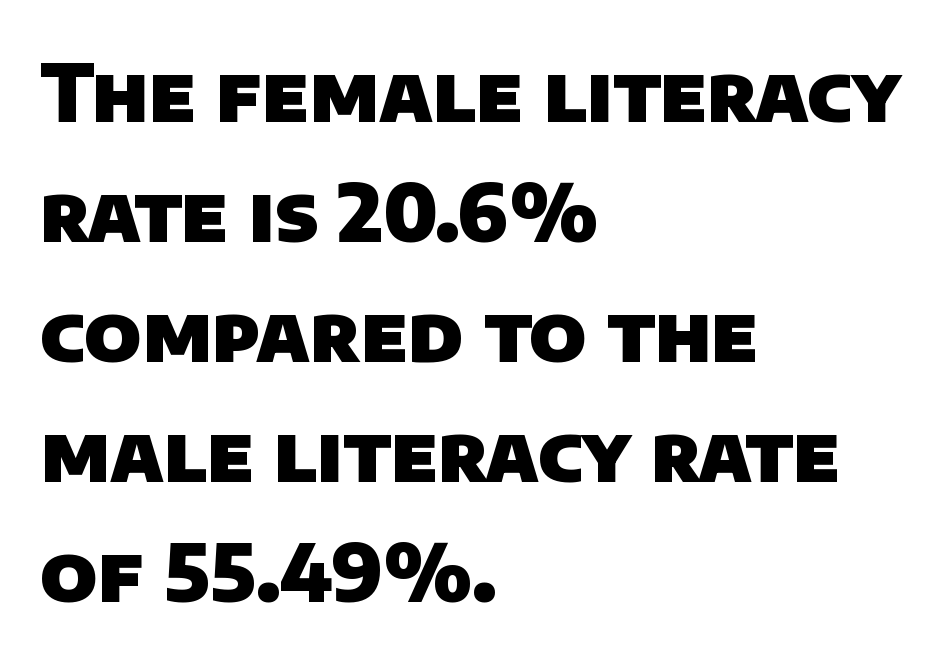
Q: Is the text bold? A: Yes.
Q: Is the typeface a serif or a sans-serif typeface? A: Sans-serif.
Q: Is the text underlined? A: No.
Q: How is the paragraph aligned? A: Left-aligned.
Q: Is the spacing between letters normal or unusually wide? A: Normal.
Q: Is the spacing between lines tight, normal or loose? A: Normal.
Q: Width (condensed, normal, or wide)? A: Normal.
Q: Stroke contrast? A: Low.
Q: x-height? A: Large.
Q: Monospaced? A: No.
